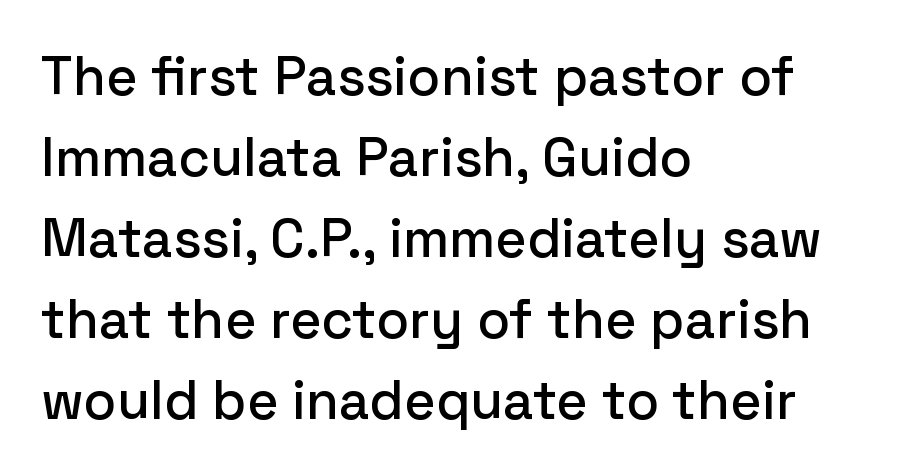
{"serif": "no", "italic": "no", "width": "normal", "stroke_contrast": "low", "x_height": "medium", "monospaced": "no", "underline": "no", "align": "left", "line_spacing": "normal", "line_spacing_ratio": 1.5, "letter_spacing": "normal", "letter_spacing_em": 0.0, "glyph_px": 54}
